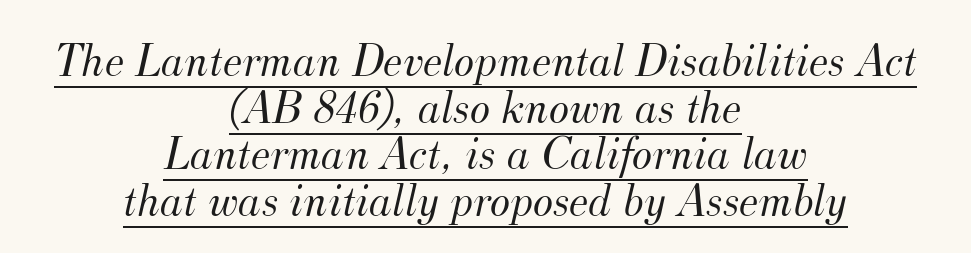
What decoration does the sample have? An underline. The typeface has the unassuming heft of standard copy or less. These lines are centered, leaving both edges ragged. Observe the ordinary spacing: letters are neighbours, not strangers. Small tapered or slab feet sit at the stroke ends, so this counts as serif. Spacing verdict: proportional, widths tailored to each character.
